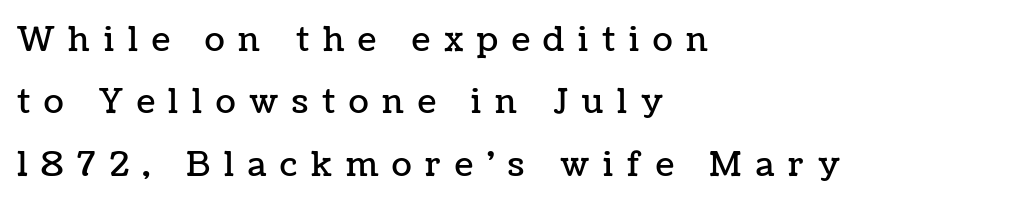
Q: Is the text italic (slanted)? A: No, it is upright.
Q: Is the text underlined? A: No.
Q: How is the paragraph aligned? A: Left-aligned.
Q: Is the spacing between letters normal or unusually wide? A: Unusually wide.
Q: Width (condensed, normal, or wide)? A: Normal.
Q: Stroke contrast? A: Low.
Q: x-height? A: Medium.
Q: Monospaced? A: No.
